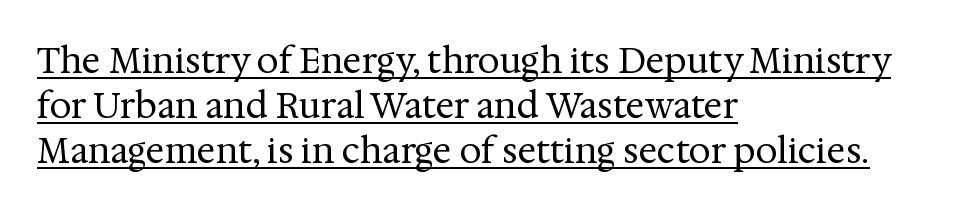
{"serif": "yes", "italic": "no", "bold": "no", "weight": "regular", "width": "normal", "stroke_contrast": "medium", "x_height": "medium", "monospaced": "no", "underline": "yes", "align": "left", "line_spacing": "normal", "line_spacing_ratio": 1.29, "letter_spacing": "normal", "letter_spacing_em": 0.0, "glyph_px": 35}
